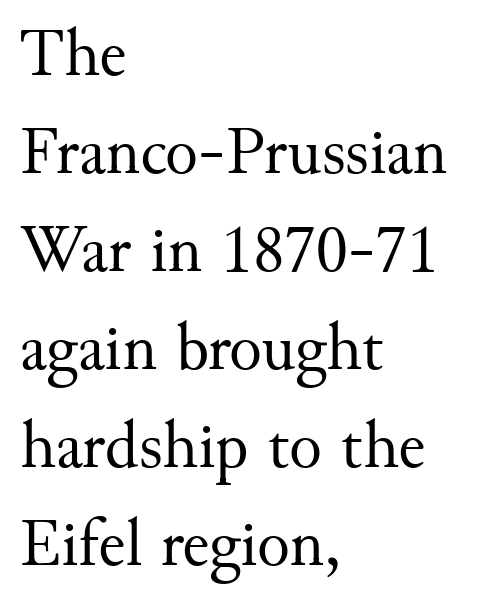
The image shows 68 px regular-weight serif type, upright; set left-aligned, normal line spacing (1.44x), normal letter spacing, not underlined; medium stroke contrast and a small x-height.
